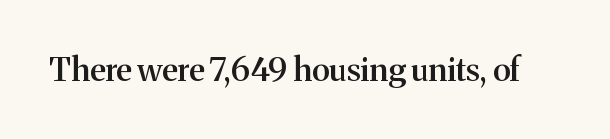
Q: Is the text bold? A: Semi-bold.
Q: Is the text italic (slanted)? A: No, it is upright.
Q: Is the typeface a serif or a sans-serif typeface? A: Serif.
Q: Is the text underlined? A: No.
Q: Is the spacing between letters normal or unusually wide? A: Normal.
Q: Width (condensed, normal, or wide)? A: Normal.
Q: Stroke contrast? A: Medium.
Q: x-height? A: Medium.
Q: Monospaced? A: No.
